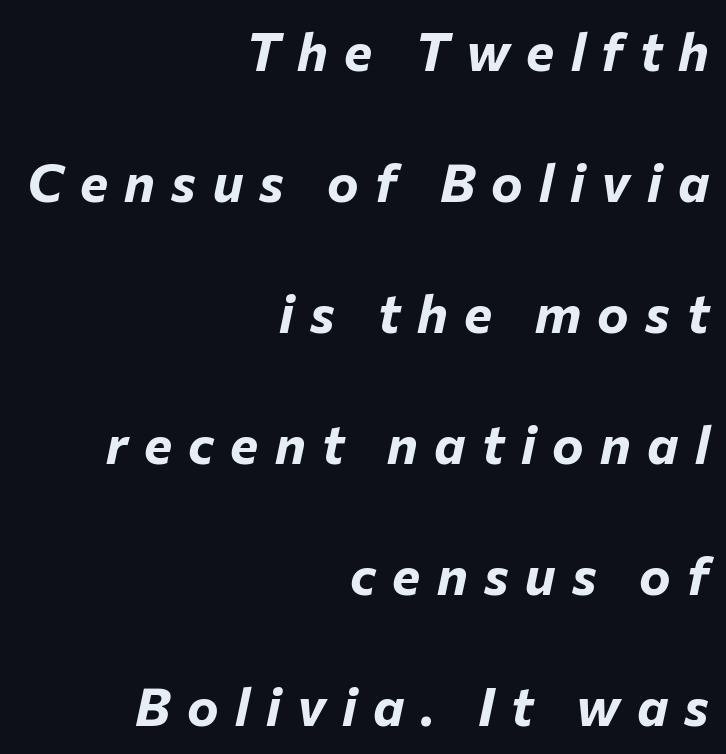
The passage shown is not underscored anywhere. These words are printed bold, with thick strokes throughout. Rendered with sloped, italic letterforms. The letters are spread apart with noticeably loose tracking. The typesetter chose a ragged-left arrangement here.
